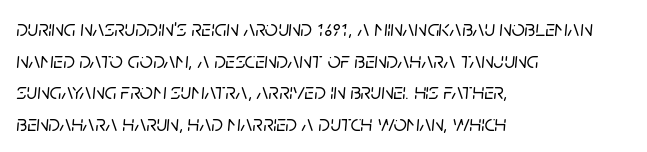
Q: Is the text italic (slanted)? A: Yes, it leans right by about 5 degrees.
Q: Is the text underlined? A: No.
Q: How is the paragraph aligned? A: Left-aligned.
Q: Is the spacing between letters normal or unusually wide? A: Normal.
Q: Is the spacing between lines tight, normal or loose? A: Normal.
